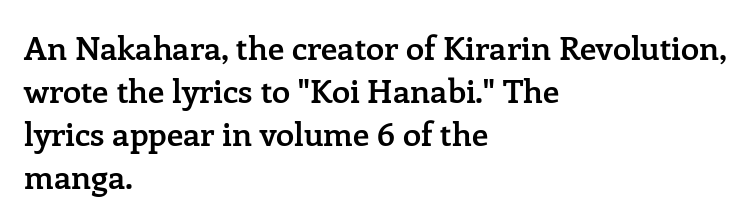
{"serif": "yes", "italic": "no", "bold": "semi", "weight": "semibold", "width": "normal", "stroke_contrast": "low", "x_height": "medium", "monospaced": "no", "underline": "no", "align": "left", "line_spacing": "normal", "line_spacing_ratio": 1.3, "letter_spacing": "normal", "letter_spacing_em": 0.0, "glyph_px": 33}
